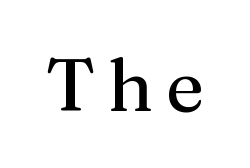
The words here are not underlined. Classification — serif. When letters stand straight like this, we call the style roman or upright. Stems and bowls with no extra thickness — not bold. Is this a fixed-width face? No — the glyphs have proportional, varying widths.
